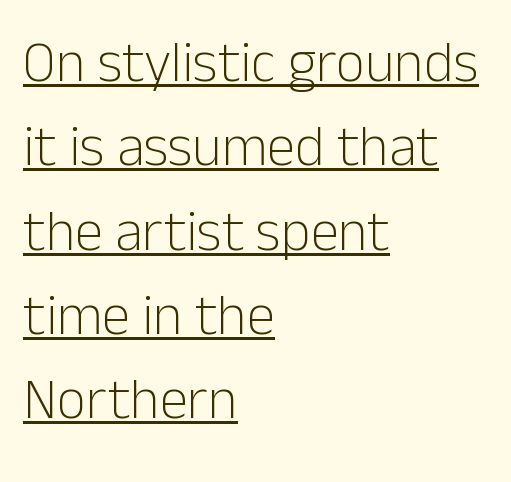
The image shows 57 px light sans-serif type, upright; set left-aligned, normal line spacing (1.48x), normal letter spacing, underlined; low stroke contrast and a medium x-height.
